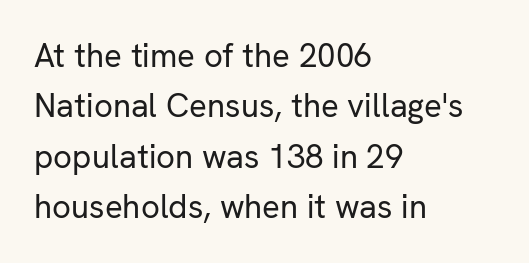
The image shows 33 px regular-weight sans-serif type, upright; set left-aligned, normal line spacing (1.53x), normal letter spacing, not underlined; low stroke contrast and a medium x-height.
